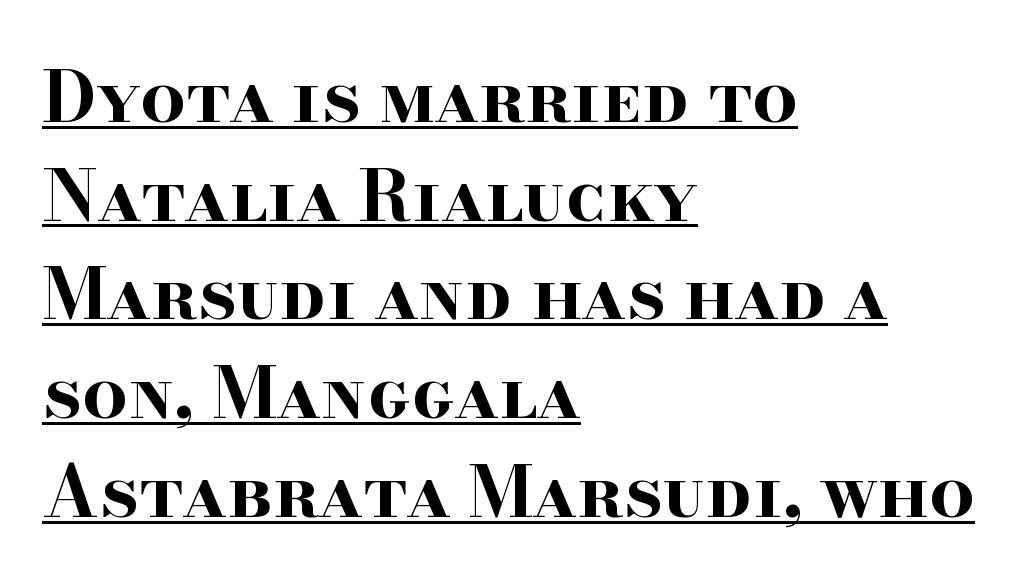
{"serif": "yes", "italic": "no", "bold": "yes", "weight": "bold", "width": "wide", "stroke_contrast": "high", "x_height": "small", "monospaced": "no", "underline": "yes", "align": "left", "line_spacing": "normal", "line_spacing_ratio": 1.39, "letter_spacing": "normal", "letter_spacing_em": 0.0, "glyph_px": 71}
